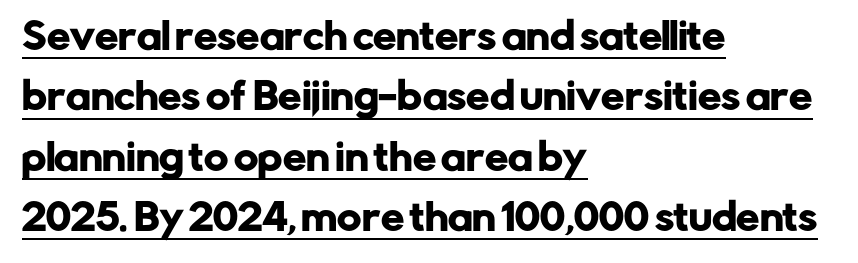
{"serif": "no", "italic": "no", "width": "normal", "stroke_contrast": "low", "x_height": "medium", "monospaced": "no", "underline": "yes", "align": "left", "line_spacing": "normal", "line_spacing_ratio": 1.63, "letter_spacing": "normal", "letter_spacing_em": 0.0, "glyph_px": 37}
